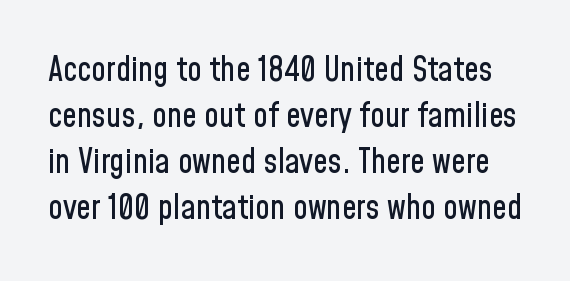
The image shows 33 px condensed sans-serif type, upright; set normal line spacing (1.39x), normal letter spacing, not underlined; low stroke contrast and a medium x-height.
